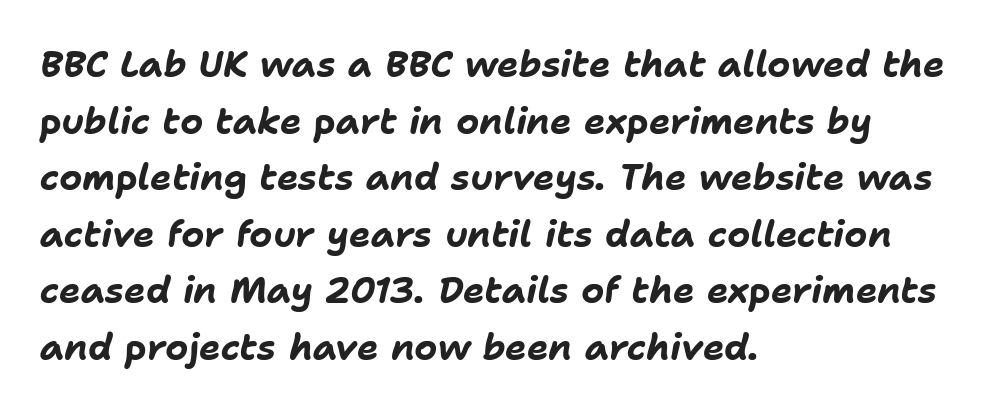
{"italic": "yes", "lean": "right", "slant_degrees": 11, "bold": "yes", "weight": "bold", "width": "normal", "stroke_contrast": "low", "x_height": "medium", "monospaced": "no", "underline": "no", "align": "left", "line_spacing": "normal", "line_spacing_ratio": 1.57, "letter_spacing": "normal", "letter_spacing_em": 0.0, "glyph_px": 36}
